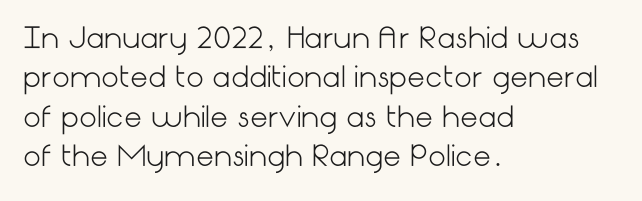
Stroke thickness stays within the range of a standard reading face or lighter. The lines in this sample share a left origin and differ only in where they stop. Serifs: no, the terminals of the letterforms are clean. This sample keeps an unexceptional amount of space between lines. A bare baseline throughout the passage.
